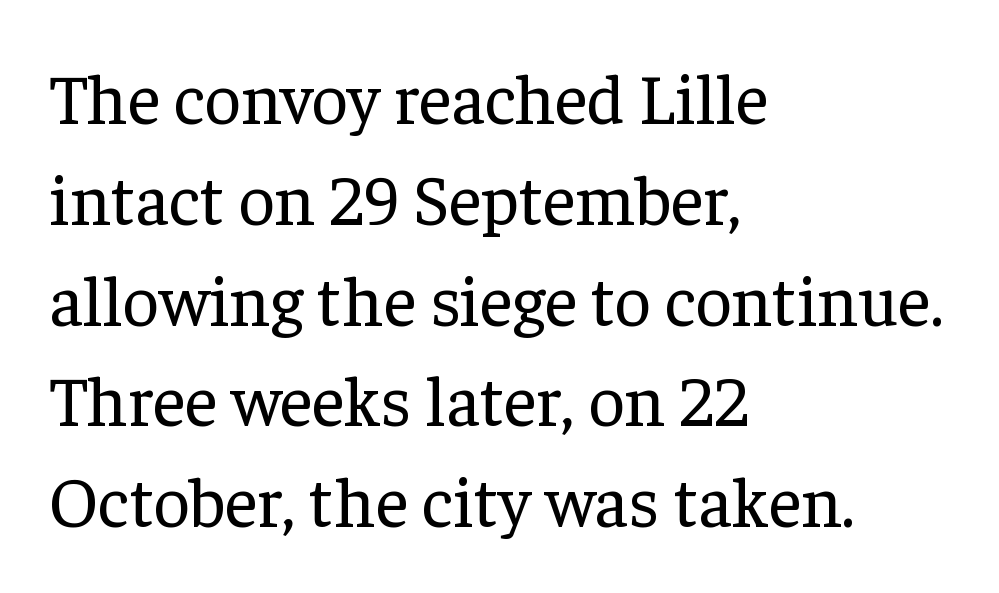
{"serif": "yes", "italic": "no", "bold": "no", "weight": "regular", "width": "normal", "stroke_contrast": "low", "x_height": "medium", "monospaced": "no", "underline": "no", "align": "left", "line_spacing": "normal", "line_spacing_ratio": 1.42, "letter_spacing": "normal", "letter_spacing_em": 0.0, "glyph_px": 71}
